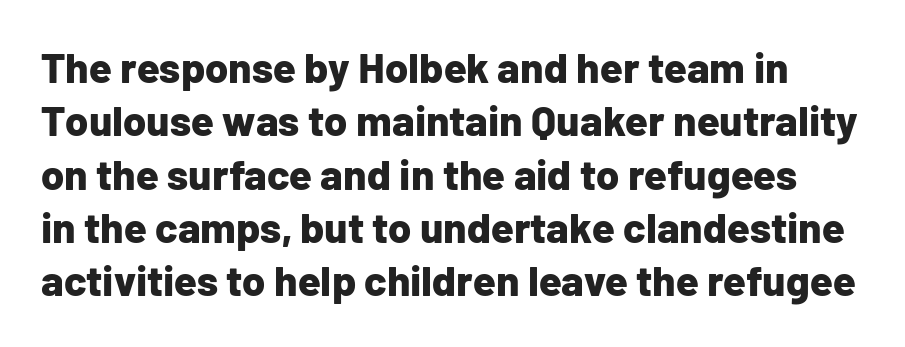
The image shows 42 px bold sans-serif type, upright; set normal line spacing (1.27x), normal letter spacing, not underlined; low stroke contrast and a medium x-height.
